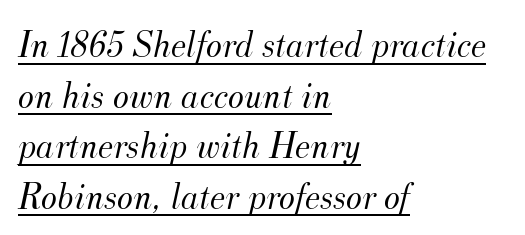
The image shows 38 px light serif type, italic (leaning right); set left-aligned, normal line spacing (1.33x), normal letter spacing, underlined; medium stroke contrast and a small x-height.
